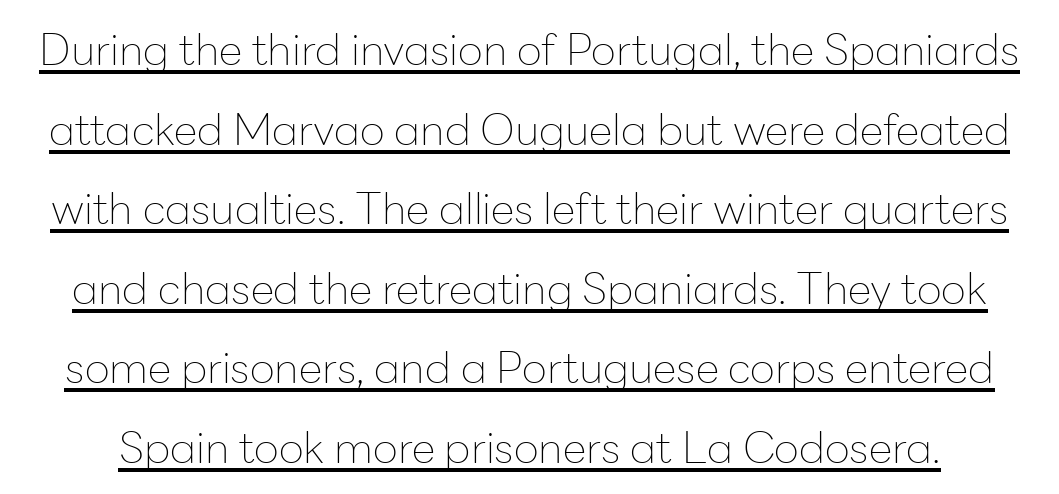
This sample carries an underscore along the baseline area. No extra tracking has been applied to these lines. Each stroke keeps to a modest, everyday thickness or less. Is this a fixed-width face? No — the glyphs have proportional, varying widths.
